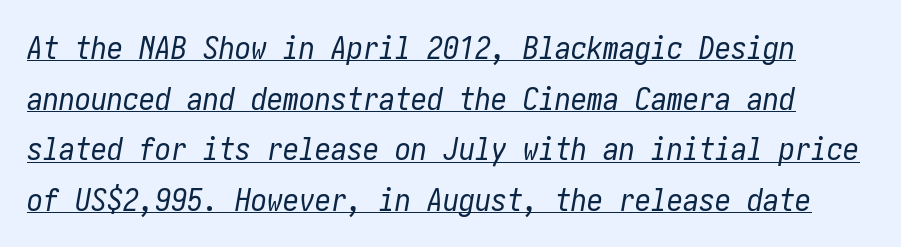
The image shows 32 px regular-weight, condensed type, italic (leaning right); set normal line spacing (1.58x), normal letter spacing, underlined; low stroke contrast and a medium x-height.
